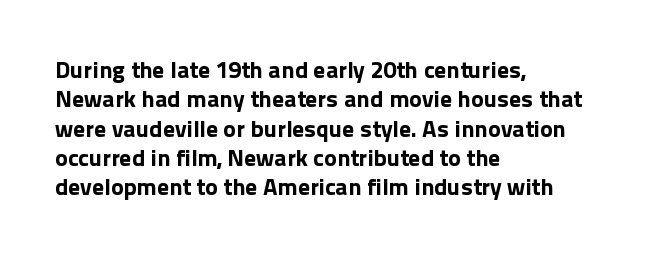
Check the space under the baseline: it is left empty. Words appear dense and cohesive because spacing is normal. Summary of weight: heavy, a full bold. Caption: multi-line text, flush left, ragged right.
